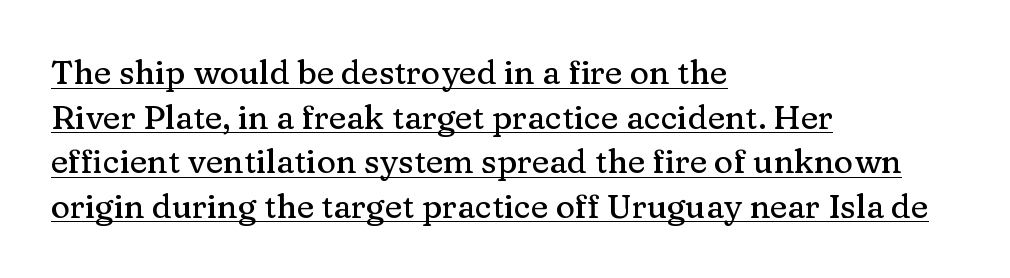
Q: Is the text italic (slanted)? A: No, it is upright.
Q: Is the typeface a serif or a sans-serif typeface? A: Serif.
Q: Is the text underlined? A: Yes.
Q: How is the paragraph aligned? A: Left-aligned.
Q: Is the spacing between letters normal or unusually wide? A: Normal.
Q: Is the spacing between lines tight, normal or loose? A: Normal.
Q: Width (condensed, normal, or wide)? A: Normal.
Q: Stroke contrast? A: Medium.
Q: x-height? A: Medium.
Q: Monospaced? A: No.
